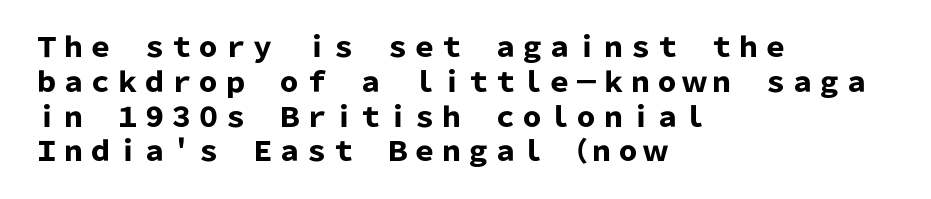
{"italic": "no", "bold": "yes", "underline": "no", "align": "left", "line_spacing": "normal", "line_spacing_ratio": 1.29, "letter_spacing": "normal", "letter_spacing_em": 0.0, "glyph_px": 27}
